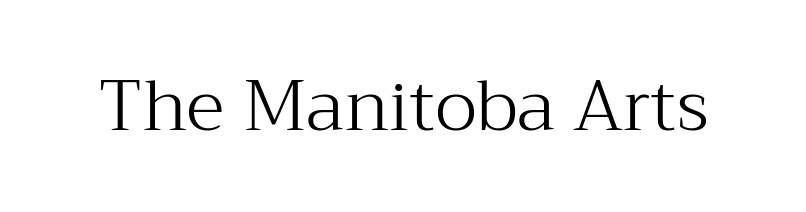
{"serif": "yes", "italic": "no", "bold": "no", "weight": "light", "width": "normal", "stroke_contrast": "medium", "x_height": "medium", "monospaced": "no", "underline": "no", "letter_spacing": "normal", "letter_spacing_em": 0.0, "glyph_px": 71}
